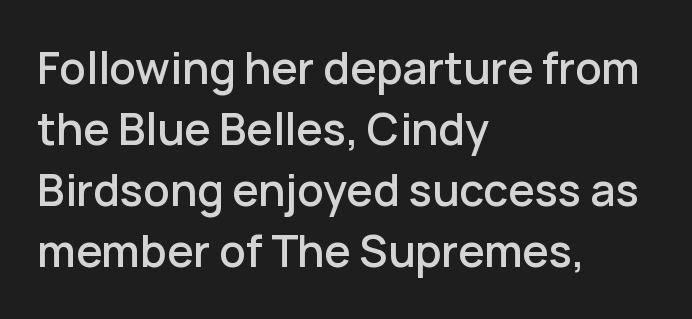
Q: Is the text italic (slanted)? A: No, it is upright.
Q: Is the typeface a serif or a sans-serif typeface? A: Sans-serif.
Q: Is the text underlined? A: No.
Q: How is the paragraph aligned? A: Left-aligned.
Q: Is the spacing between letters normal or unusually wide? A: Normal.
Q: Is the spacing between lines tight, normal or loose? A: Normal.
Q: Width (condensed, normal, or wide)? A: Normal.
Q: Stroke contrast? A: Low.
Q: x-height? A: Medium.
Q: Monospaced? A: No.
